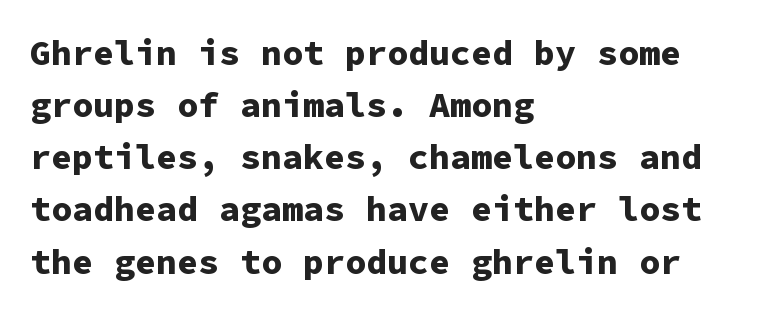
Q: Is the text bold? A: Yes.
Q: Is the text italic (slanted)? A: No, it is upright.
Q: Is the typeface a serif or a sans-serif typeface? A: Sans-serif.
Q: Is the text underlined? A: No.
Q: How is the paragraph aligned? A: Left-aligned.
Q: Is the spacing between letters normal or unusually wide? A: Normal.
Q: Is the spacing between lines tight, normal or loose? A: Normal.
Q: Width (condensed, normal, or wide)? A: Normal.
Q: Stroke contrast? A: Low.
Q: x-height? A: Medium.
Q: Monospaced? A: Yes.
